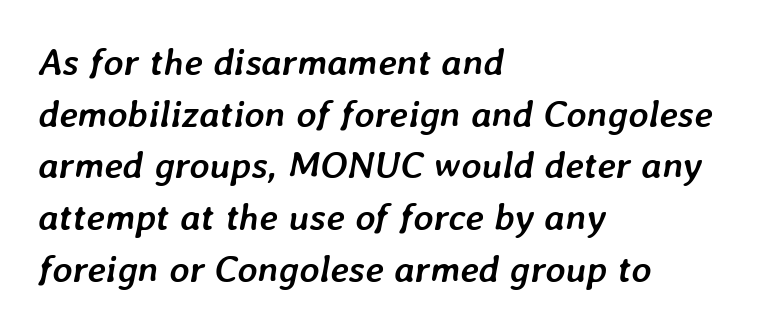
{"italic": "yes", "lean": "right", "slant_degrees": 7, "bold": "yes", "weight": "semibold", "width": "normal", "stroke_contrast": "low", "x_height": "medium", "monospaced": "no", "underline": "no", "align": "left", "line_spacing": "normal", "line_spacing_ratio": 1.36, "letter_spacing": "normal", "letter_spacing_em": 0.0, "glyph_px": 38}
